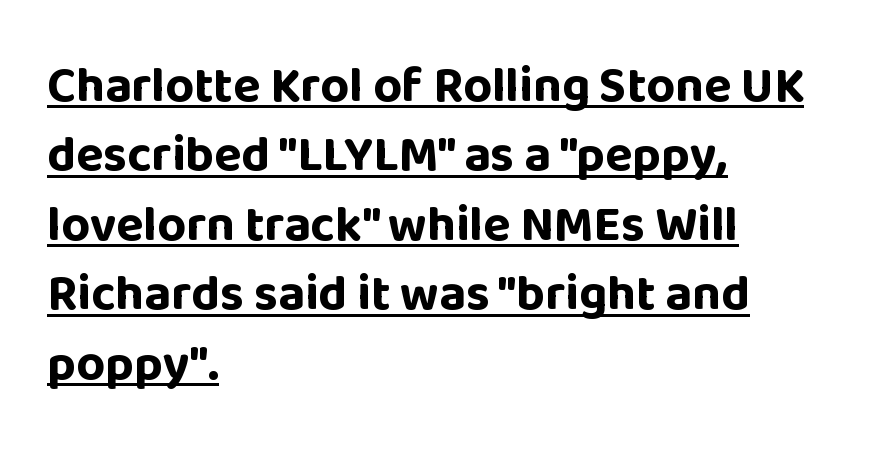
Q: Is the text bold? A: Yes.
Q: Is the text italic (slanted)? A: No, it is upright.
Q: Is the typeface a serif or a sans-serif typeface? A: Sans-serif.
Q: Is the text underlined? A: Yes.
Q: How is the paragraph aligned? A: Left-aligned.
Q: Is the spacing between letters normal or unusually wide? A: Normal.
Q: Is the spacing between lines tight, normal or loose? A: Normal.
Q: Width (condensed, normal, or wide)? A: Normal.
Q: Stroke contrast? A: Low.
Q: x-height? A: Large.
Q: Monospaced? A: No.
